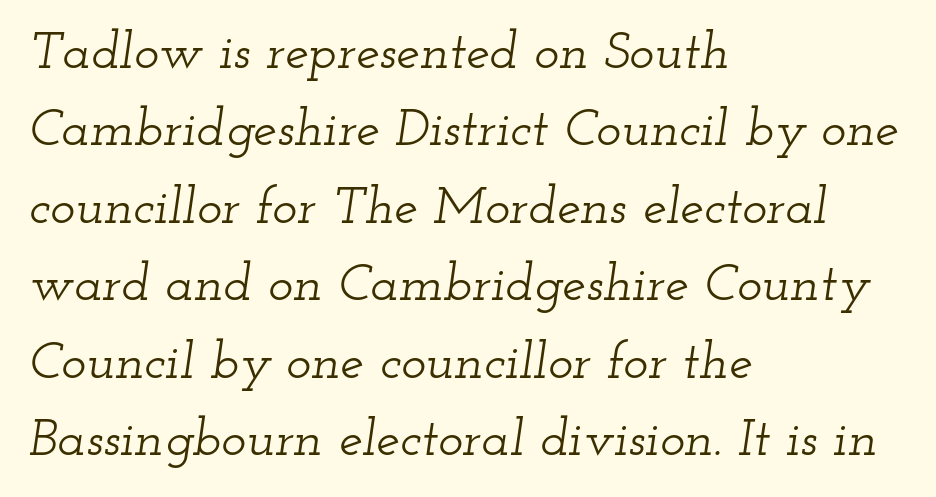
The image shows 53 px wide serif type, italic (leaning right); set left-aligned, normal line spacing (1.46x), normal letter spacing, not underlined; low stroke contrast and a small x-height.
